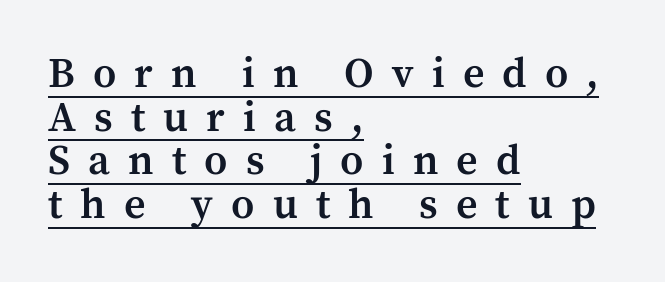
The image shows 42 px semibold serif type, upright; set left-aligned, tight line spacing (1.04x), unusually wide letter spacing (+0.43 em), underlined; medium stroke contrast and a medium x-height.
